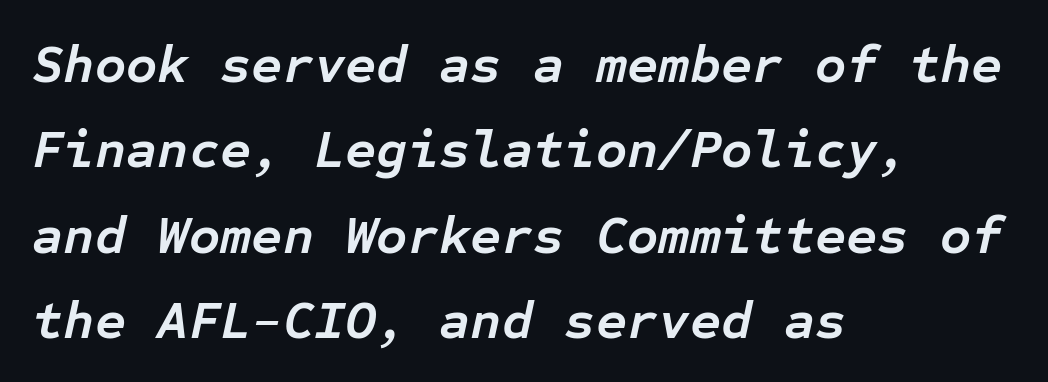
Q: Is the text bold? A: Yes.
Q: Is the text italic (slanted)? A: Yes, it leans right by about 12 degrees.
Q: Is the text underlined? A: No.
Q: How is the paragraph aligned? A: Left-aligned.
Q: Is the spacing between letters normal or unusually wide? A: Normal.
Q: Is the spacing between lines tight, normal or loose? A: Normal.
Q: Width (condensed, normal, or wide)? A: Normal.
Q: Stroke contrast? A: Low.
Q: x-height? A: Medium.
Q: Monospaced? A: Yes.
